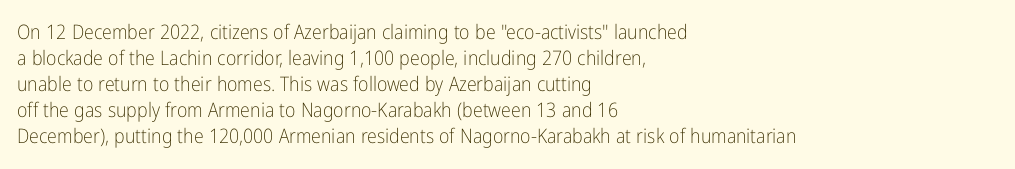
Where is the straight margin? On the left. This sample keeps an unexceptional amount of space between lines. The typesetting does not lean heavy: it is not bold. The gaps between neighbouring characters are ordinary and unremarkable. A clean baseline with only descenders dipping below it.
